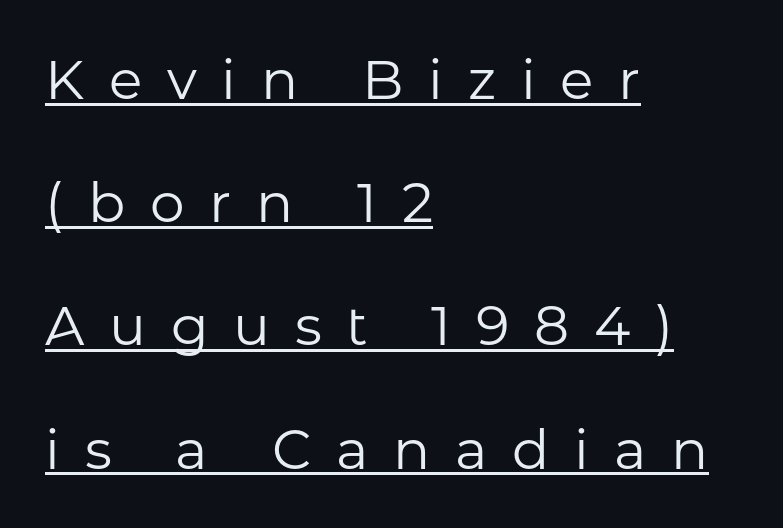
Q: Is the text bold? A: No.
Q: Is the text italic (slanted)? A: No, it is upright.
Q: Is the typeface a serif or a sans-serif typeface? A: Sans-serif.
Q: Is the text underlined? A: Yes.
Q: How is the paragraph aligned? A: Left-aligned.
Q: Is the spacing between letters normal or unusually wide? A: Unusually wide.
Q: Is the spacing between lines tight, normal or loose? A: Loose.
Q: Width (condensed, normal, or wide)? A: Normal.
Q: Stroke contrast? A: Low.
Q: x-height? A: Medium.
Q: Monospaced? A: No.
